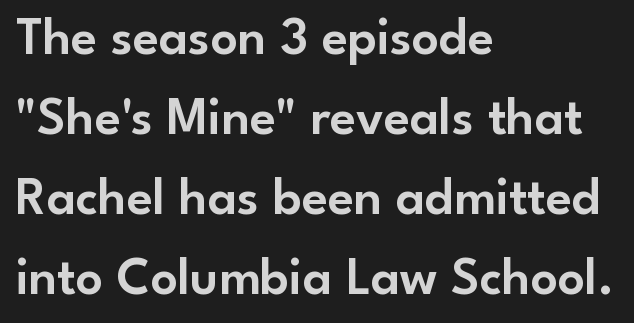
Q: Is the text italic (slanted)? A: No, it is upright.
Q: Is the typeface a serif or a sans-serif typeface? A: Sans-serif.
Q: Is the text underlined? A: No.
Q: How is the paragraph aligned? A: Left-aligned.
Q: Is the spacing between letters normal or unusually wide? A: Normal.
Q: Is the spacing between lines tight, normal or loose? A: Normal.
Q: Width (condensed, normal, or wide)? A: Normal.
Q: Stroke contrast? A: Low.
Q: x-height? A: Small.
Q: Monospaced? A: No.
